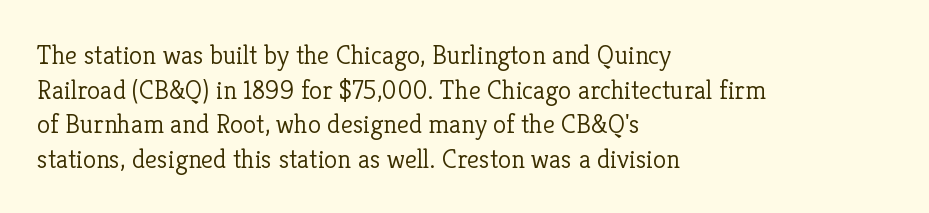
The image shows 27 px text type, upright; set left-aligned, normal line spacing (1.28x), normal letter spacing, not underlined.
